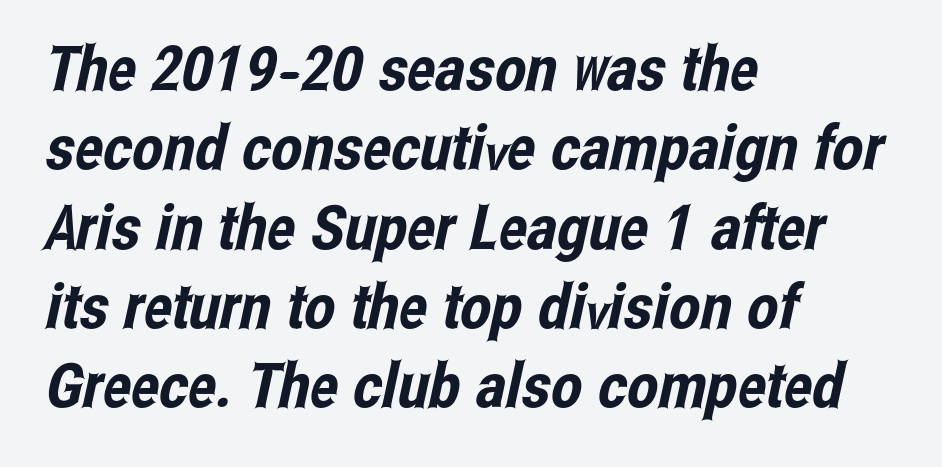
Is the block centered? No — it sits flush against the left margin. Just letters on the line, the space beneath them empty. Between one letter and the next there's only the usual sliver of space. The passage shown stacks its lines at a standard gap.
